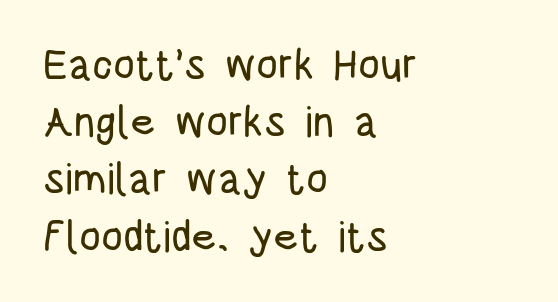
The image shows 43 px condensed sans-serif type, upright; set left-aligned, normal line spacing (1.33x), normal letter spacing, not underlined; low stroke contrast and a large x-height.
